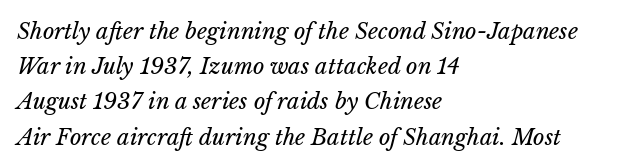
{"italic": "yes", "lean": "right", "slant_degrees": 15, "bold": "no", "underline": "no", "align": "left", "line_spacing": "normal", "line_spacing_ratio": 1.6, "letter_spacing": "normal", "letter_spacing_em": 0.0, "glyph_px": 22}
